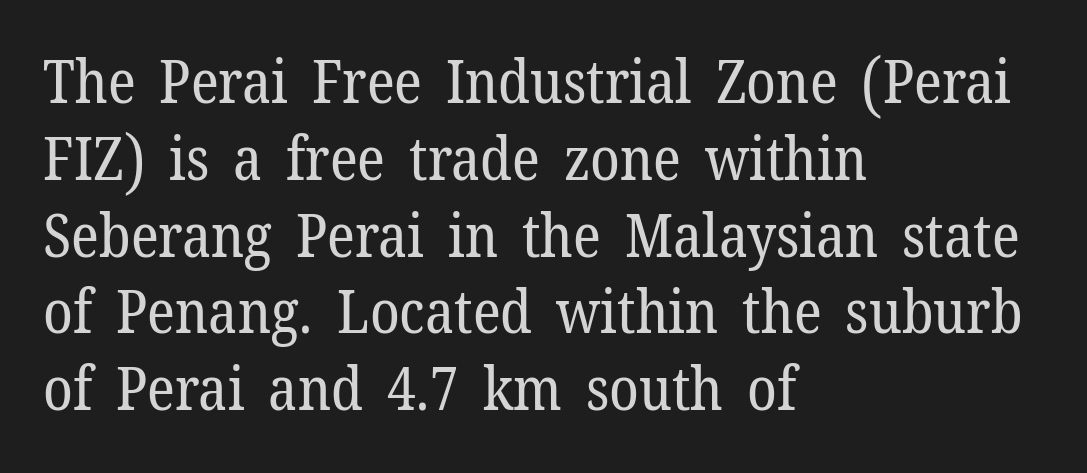
Q: Is the text bold? A: No.
Q: Is the text italic (slanted)? A: No, it is upright.
Q: Is the typeface a serif or a sans-serif typeface? A: Serif.
Q: Is the text underlined? A: No.
Q: How is the paragraph aligned? A: Left-aligned.
Q: Is the spacing between letters normal or unusually wide? A: Normal.
Q: Is the spacing between lines tight, normal or loose? A: Normal.
Q: Width (condensed, normal, or wide)? A: Normal.
Q: Stroke contrast? A: Low.
Q: x-height? A: Medium.
Q: Monospaced? A: No.
